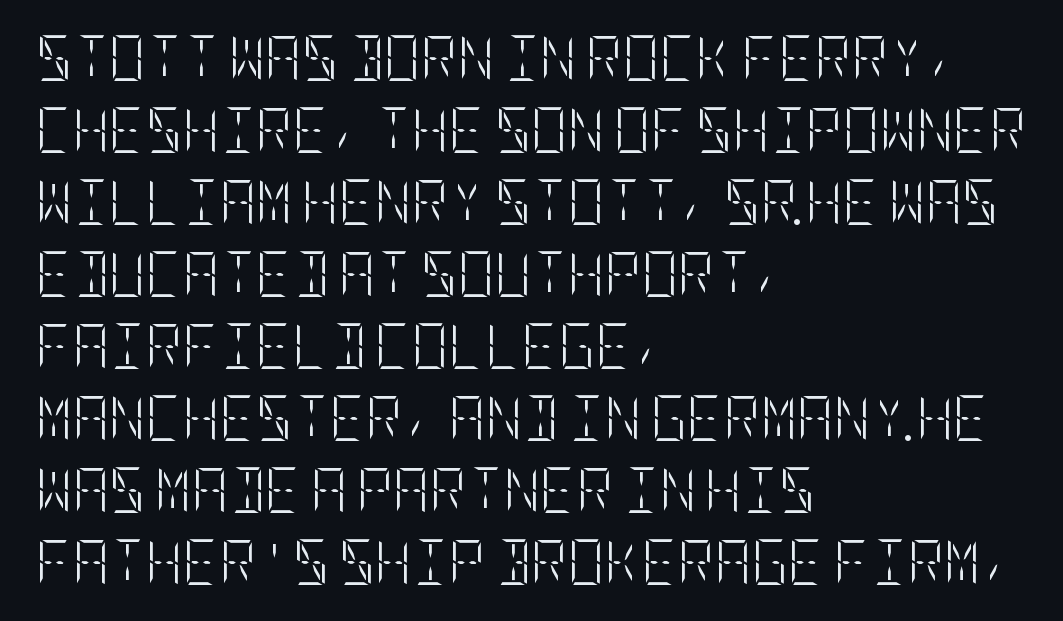
The image shows 45 px light, condensed type, upright; set left-aligned, normal line spacing (1.6x), normal letter spacing, not underlined; low stroke contrast and a large x-height.
